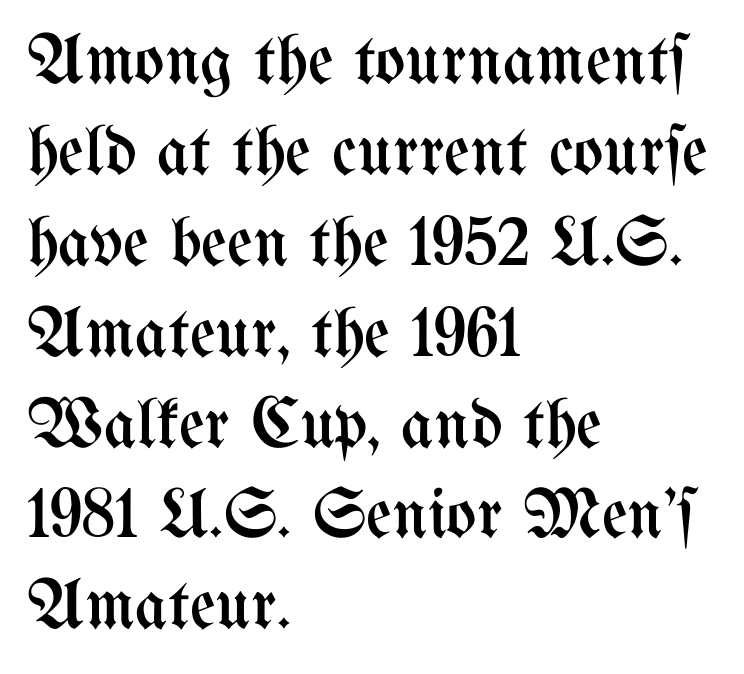
The image shows 71 px regular-weight, condensed type, upright; set left-aligned, normal line spacing (1.28x), normal letter spacing, not underlined; medium stroke contrast and a medium x-height.
